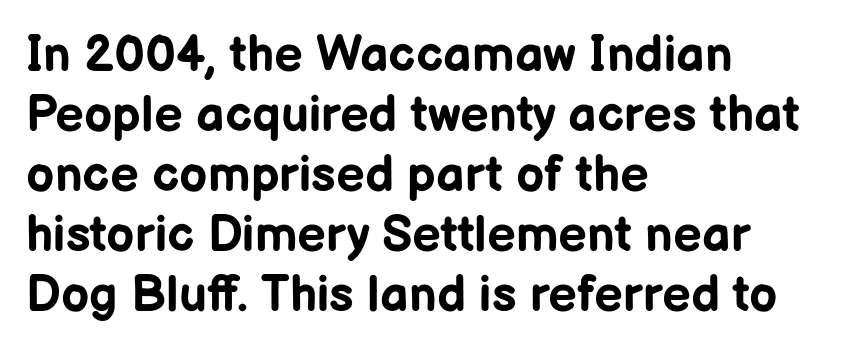
Quick note: underline off. Check where the strokes stop: nothing finishes them off — pure sans. Spacing verdict: proportional, widths tailored to each character. What stands out about the letter spacing? Nothing — it is the standard amount. Strokes here are thick enough to call this a true bold.
